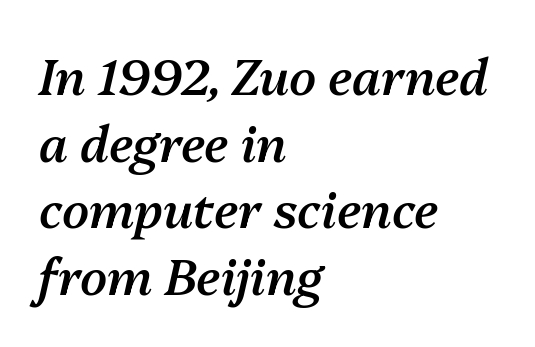
Semibold letterforms, between regular and bold. What stands out about the letter spacing? Nothing — it is the standard amount. The axis of the letterforms is tilted away from vertical. The rendering uses natural spacing where letterforms have individual widths. The lines in this sample share a left origin and differ only in where they stop.
